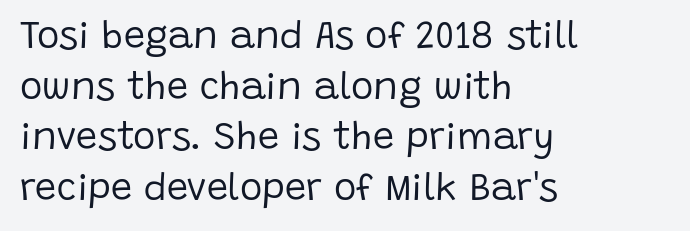
This is the regular roman posture of the typeface. No feet cap the strokes, marking this as sans-serif type. Nobody touched the tracking dial on this one. The face used here is proportionally spaced, like ordinary book or web type. In CSS terms this would be text-align: left.
